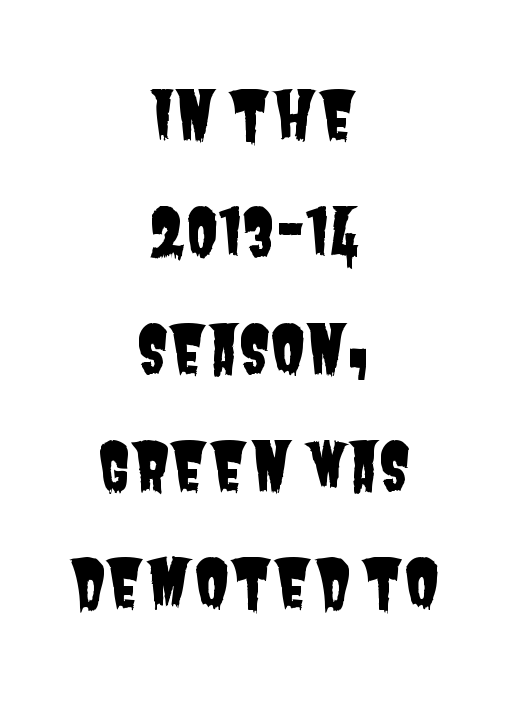
Q: Is the typeface a serif or a sans-serif typeface? A: Sans-serif.
Q: Is the text underlined? A: No.
Q: How is the paragraph aligned? A: Centered.
Q: Is the spacing between letters normal or unusually wide? A: Normal.
Q: Width (condensed, normal, or wide)? A: Condensed.
Q: Stroke contrast? A: Low.
Q: x-height? A: Large.
Q: Monospaced? A: No.
